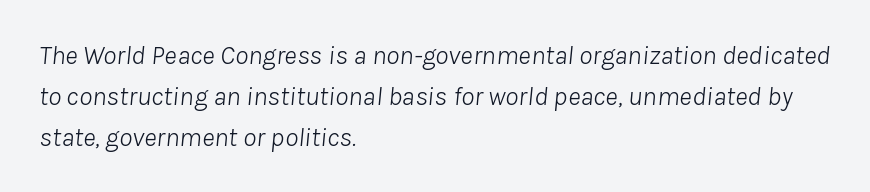
Slanted lettering throughout. Normally led — the rows are evenly, conventionally spaced. The gap between lines stays unmarked. Short and long lines alike share a common starting point at left. Does extra space separate the letters? No, they use regular spacing. Stem width sits at or under what a default text font uses.
